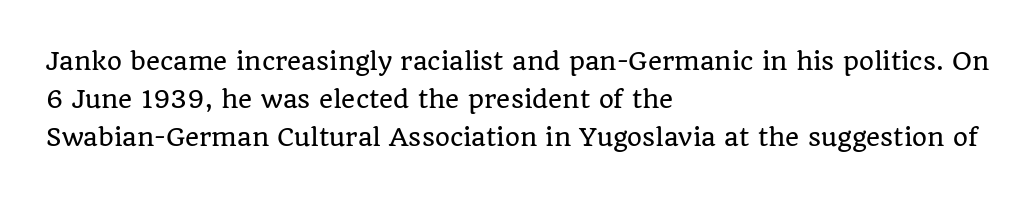
Q: Is the text italic (slanted)? A: No, it is upright.
Q: Is the text underlined? A: No.
Q: How is the paragraph aligned? A: Left-aligned.
Q: Is the spacing between letters normal or unusually wide? A: Normal.
Q: Is the spacing between lines tight, normal or loose? A: Normal.
